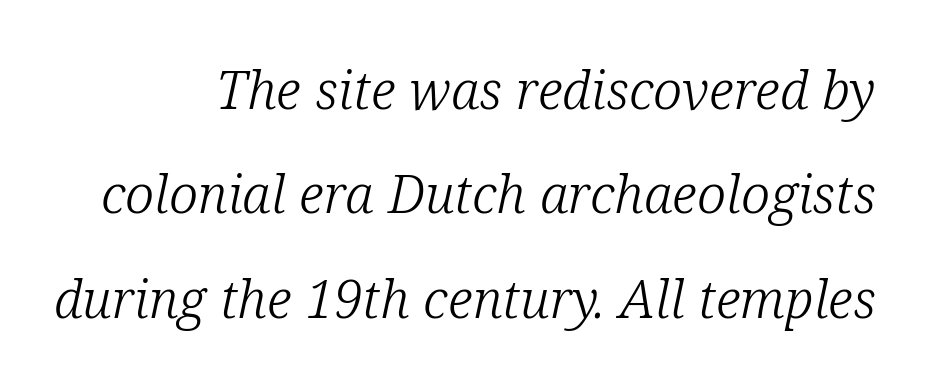
The image shows 53 px light serif type, italic (leaning right); set right-aligned, loose line spacing (1.97x), normal letter spacing, not underlined; low stroke contrast and a medium x-height.
